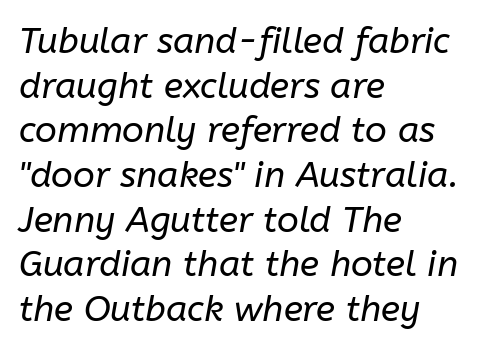
The image shows 36 px regular-weight type, italic (leaning right); set left-aligned, line spacing 1.24x, normal letter spacing, not underlined; low stroke contrast and a medium x-height.
